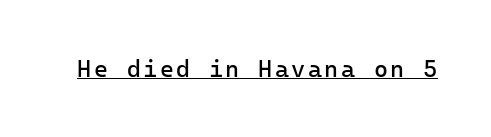
{"italic": "no", "bold": "no", "underline": "yes", "glyph_px": 24}
